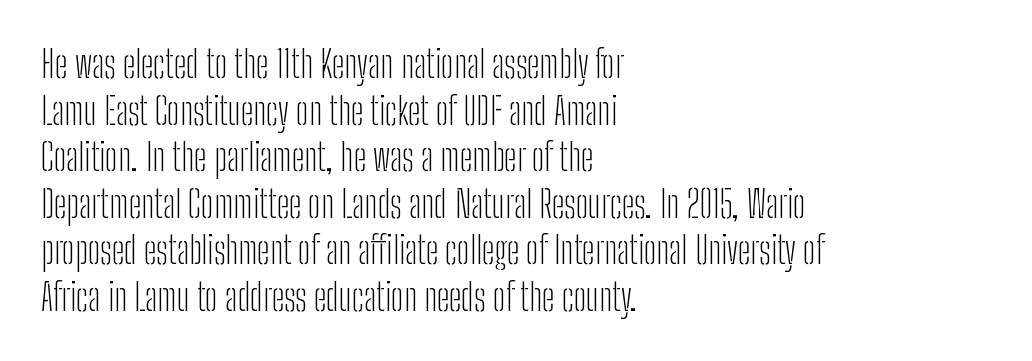
Q: Is the text bold? A: No.
Q: Is the text italic (slanted)? A: No, it is upright.
Q: Is the typeface a serif or a sans-serif typeface? A: Sans-serif.
Q: Is the text underlined? A: No.
Q: How is the paragraph aligned? A: Left-aligned.
Q: Is the spacing between letters normal or unusually wide? A: Normal.
Q: Is the spacing between lines tight, normal or loose? A: Normal.
Q: Width (condensed, normal, or wide)? A: Condensed.
Q: Stroke contrast? A: Low.
Q: x-height? A: Medium.
Q: Monospaced? A: No.
